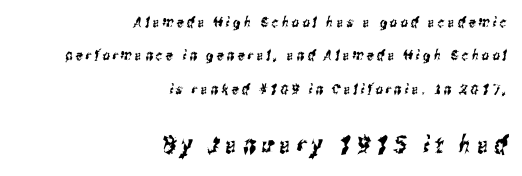
The image shows 24 px text type; set right-aligned, loose line spacing (2.38x), unusually wide letter spacing (+0.23 em), not underlined; the second (bottom) block is 1.71x larger.
